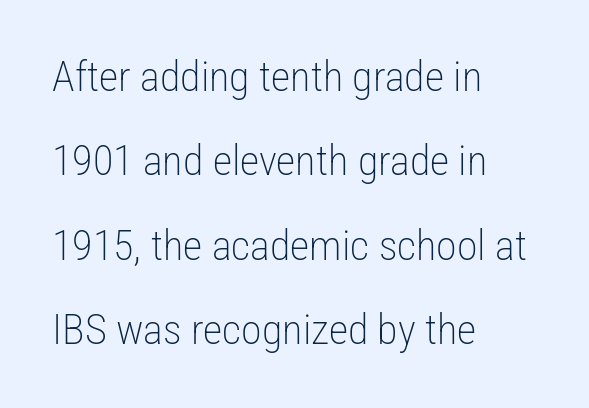
Stroke thickness stays within the range of a standard reading face or lighter. Airy leading. Underline: absent. What kind of face is this? One without serifs — a sans. How are the letters spaced? Ordinarily, with no added tracking. These lines were composed using upright roman letters.
